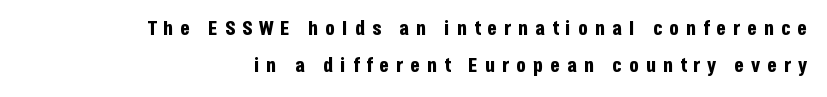
{"italic": "no", "bold": "yes", "underline": "no", "align": "right", "line_spacing_ratio": 1.87, "letter_spacing": "wide", "letter_spacing_em": 0.34, "glyph_px": 20}
